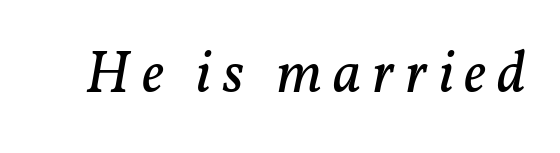
The strokes are not fattened; the text isn't bold. A clean baseline with only descenders dipping below it. Here the designer chose a conventional face with non-uniform glyph widths. The glyphs look as if they've been sheared to an angle. Does the type have serifs? Yes, each stem ends in a small foot.
